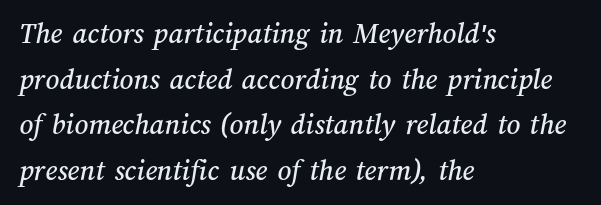
Here the designer chose a conventional face with non-uniform glyph widths. Students, observe: this is what conventionally led text looks like. Check the space under the baseline: it is left empty. Compared with typical body copy, the letter spacing here is the same.
